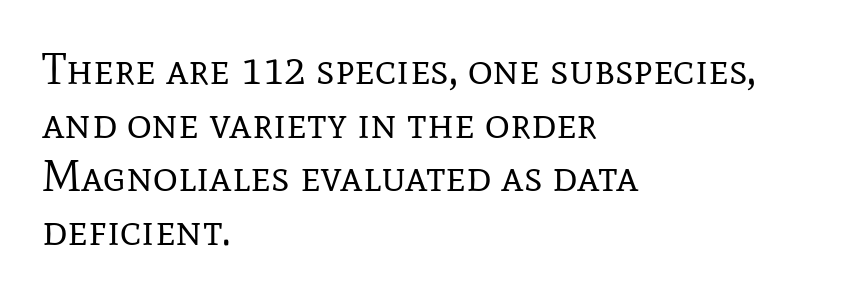
The image shows 43 px regular-weight serif type, upright; set left-aligned, normal line spacing (1.25x), normal letter spacing, not underlined; low stroke contrast and a medium x-height.
